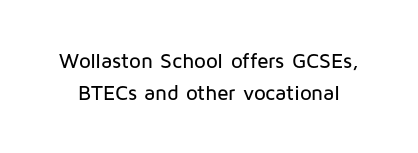
{"italic": "no", "underline": "no", "line_spacing": "normal", "line_spacing_ratio": 1.53, "letter_spacing": "normal", "letter_spacing_em": 0.0, "glyph_px": 21}
